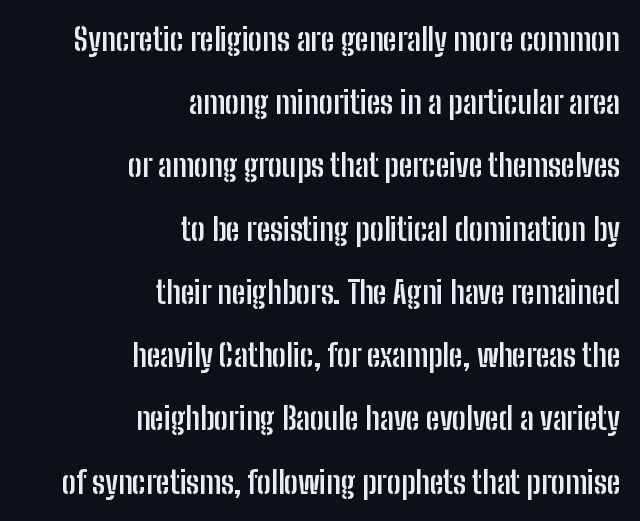
{"serif": "no", "italic": "no", "bold": "yes", "weight": "semibold", "width": "condensed", "stroke_contrast": "low", "x_height": "medium", "monospaced": "no", "underline": "no", "align": "right", "line_spacing": "loose", "line_spacing_ratio": 2.04, "letter_spacing": "normal", "letter_spacing_em": 0.0, "glyph_px": 31}
